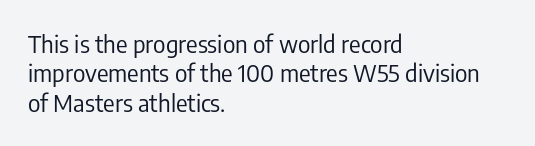
The image shows 24 px text type, upright; set left-aligned, line spacing 1.22x, normal letter spacing, not underlined.
